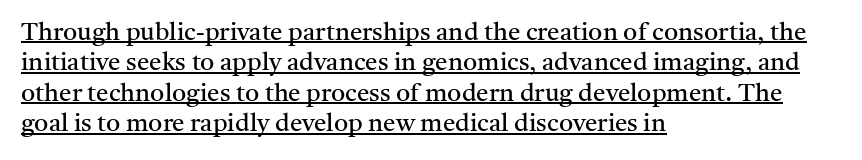
{"italic": "no", "bold": "no", "underline": "yes", "align": "left", "line_spacing_ratio": 1.22, "letter_spacing": "normal", "letter_spacing_em": 0.0, "glyph_px": 25}
